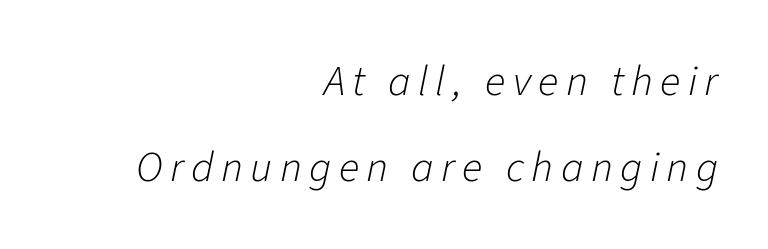
Bold? No — there's no thickening of the strokes. Emphasis-style slanted type is in use. The passage shown stacks its lines with a broad gap. The passage shown is not underscored anywhere.
